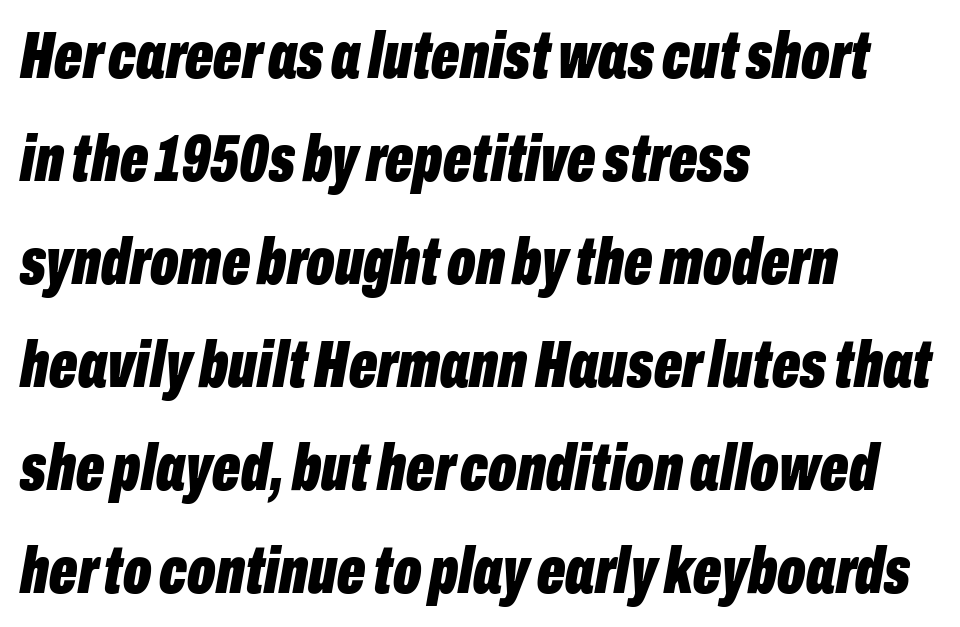
Q: Is the text bold? A: Yes.
Q: Is the text italic (slanted)? A: Yes, it leans right by about 10 degrees.
Q: Is the text underlined? A: No.
Q: How is the paragraph aligned? A: Left-aligned.
Q: Is the spacing between letters normal or unusually wide? A: Normal.
Q: Is the spacing between lines tight, normal or loose? A: Normal.
Q: Width (condensed, normal, or wide)? A: Condensed.
Q: Stroke contrast? A: Low.
Q: x-height? A: Medium.
Q: Monospaced? A: No.
